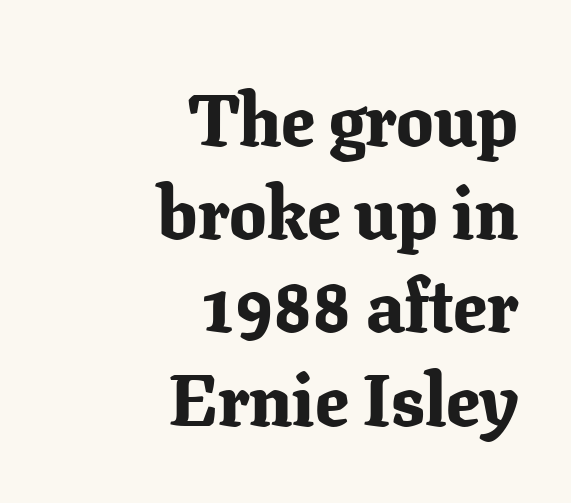
The passage shown is typeset with a serif family. Varying glyph widths throughout — classic text-font behaviour. Regarding leading, the lines here are spaced in the standard way. Inter-character spacing is left at the font's built-in metrics. Every row of glyphs terminates at an identical x-position on the right. Notice how thick the strokes are: this is what a full bold looks like.
